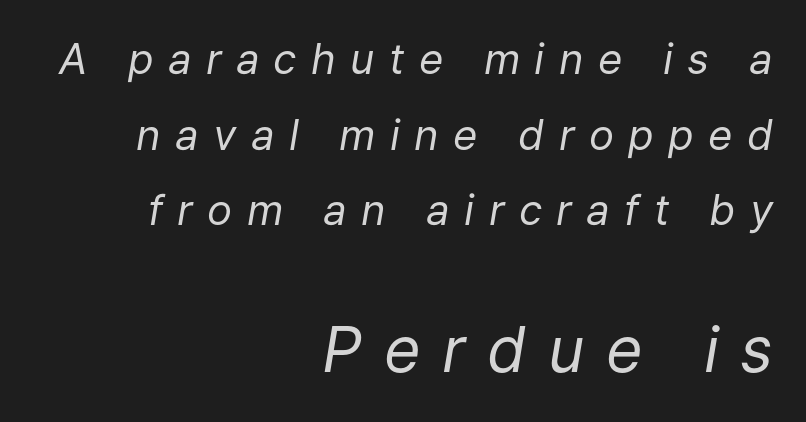
The image shows 63 px regular-weight type, italic (leaning right); set right-aligned, line spacing 1.8x, unusually wide letter spacing (+0.34 em), not underlined; the second (bottom) block is 1.5x larger; low stroke contrast and a medium x-height.
